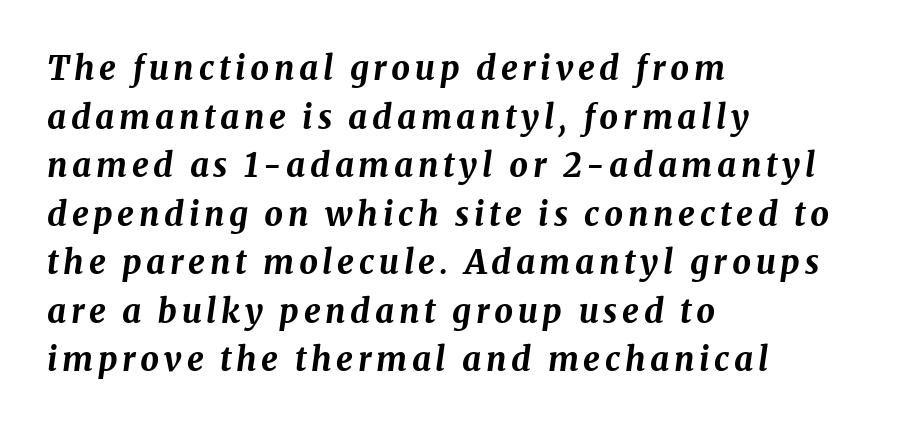
The image shows 33 px bold type, italic (leaning right); set left-aligned, normal line spacing (1.47x), not underlined; medium stroke contrast and a medium x-height.
